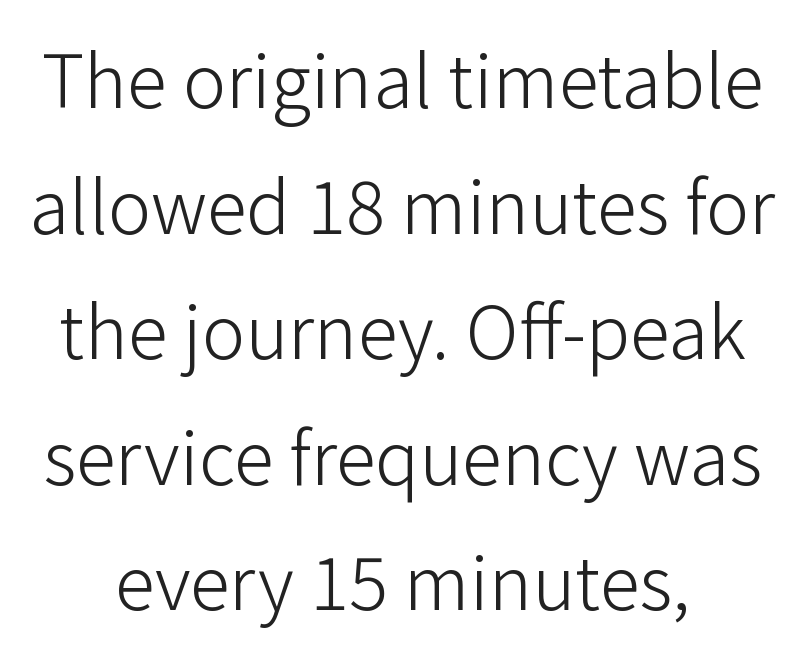
Q: Is the text bold? A: No.
Q: Is the text italic (slanted)? A: No, it is upright.
Q: Is the typeface a serif or a sans-serif typeface? A: Sans-serif.
Q: Is the text underlined? A: No.
Q: Is the spacing between letters normal or unusually wide? A: Normal.
Q: Width (condensed, normal, or wide)? A: Normal.
Q: Stroke contrast? A: Low.
Q: x-height? A: Medium.
Q: Monospaced? A: No.
